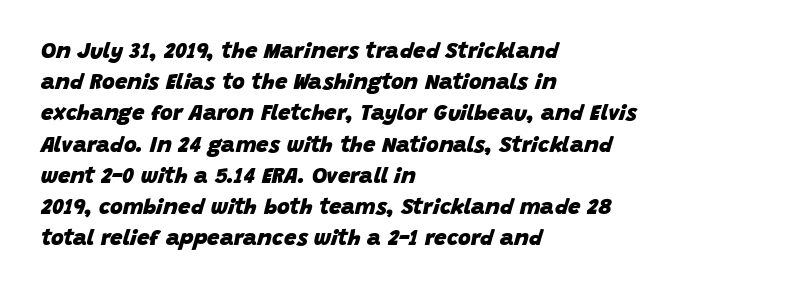
Q: Is the text bold? A: Yes.
Q: Is the text italic (slanted)? A: Yes, it leans right by about 15 degrees.
Q: Is the text underlined? A: No.
Q: How is the paragraph aligned? A: Left-aligned.
Q: Is the spacing between letters normal or unusually wide? A: Normal.
Q: Is the spacing between lines tight, normal or loose? A: Normal.
